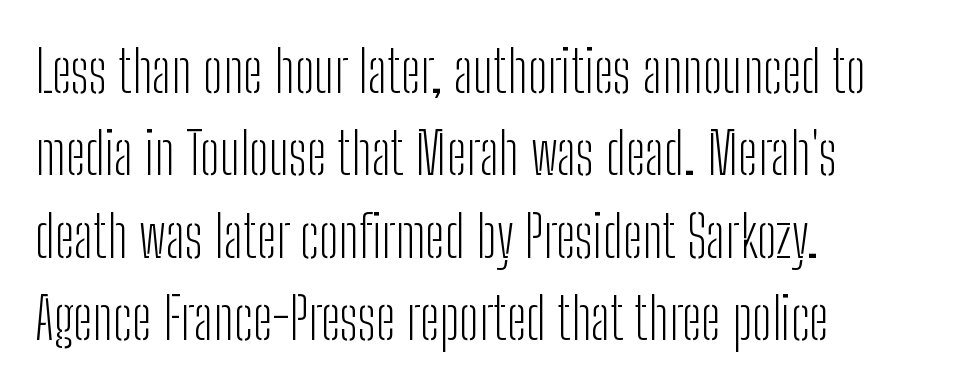
The image shows 58 px light, condensed sans-serif type, upright; set left-aligned, normal line spacing (1.42x), normal letter spacing, not underlined; low stroke contrast and a medium x-height.
